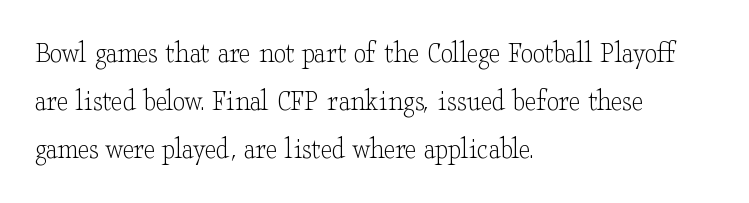
Spacing verdict: proportional, widths tailored to each character. The typeface has the unassuming heft of standard copy or less. There is no visible air inserted between adjacent glyphs. Alignment: flush left. Honestly, the row spacing looks completely unremarkable. Lines of text with bare space underneath.
